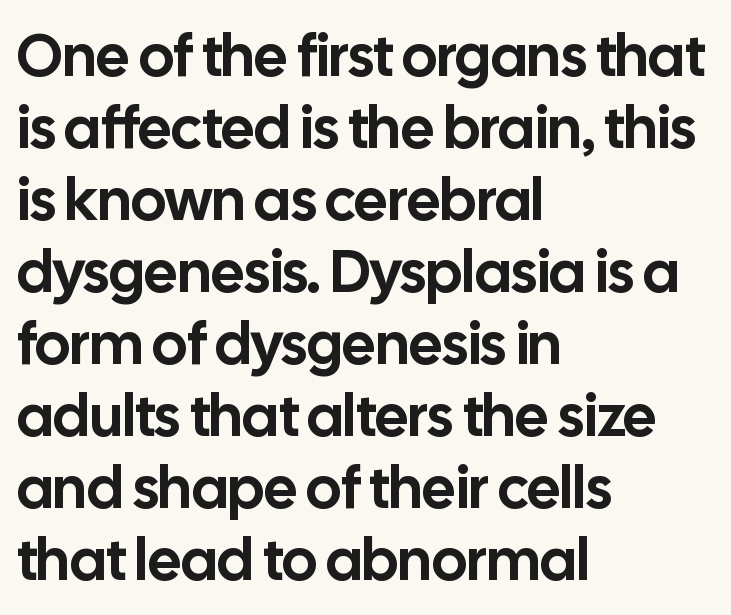
The image shows 59 px sans-serif type, upright; set left-aligned, line spacing 1.22x, normal letter spacing, not underlined; low stroke contrast and a medium x-height.
